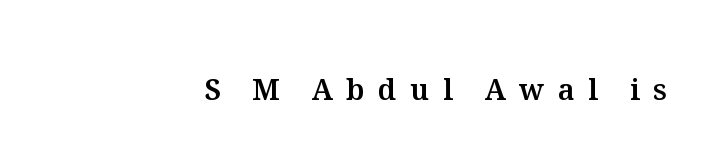
The image shows 29 px text type, upright; set right-aligned, unusually wide letter spacing (+0.47 em), not underlined; medium stroke contrast and a medium x-height.
